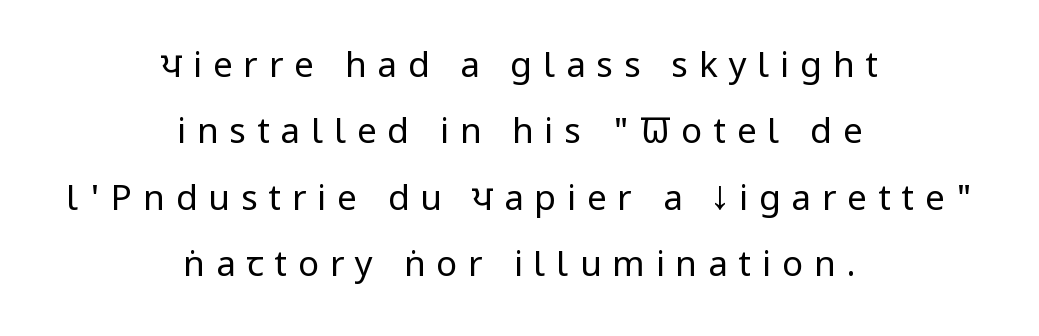
{"serif": "no", "italic": "no", "bold": "no", "weight": "regular", "width": "condensed", "stroke_contrast": "low", "x_height": "large", "monospaced": "no", "underline": "no", "align": "center", "line_spacing": "loose", "line_spacing_ratio": 1.9, "letter_spacing": "wide", "letter_spacing_em": 0.31, "glyph_px": 35}
